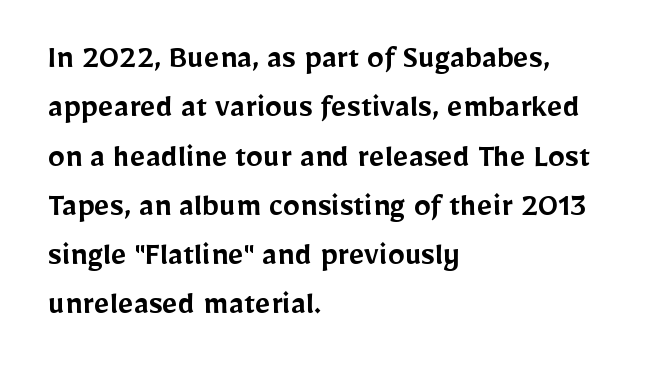
The image shows 34 px semibold sans-serif type, upright; set left-aligned, normal line spacing (1.45x), normal letter spacing, not underlined; low stroke contrast and a medium x-height.
